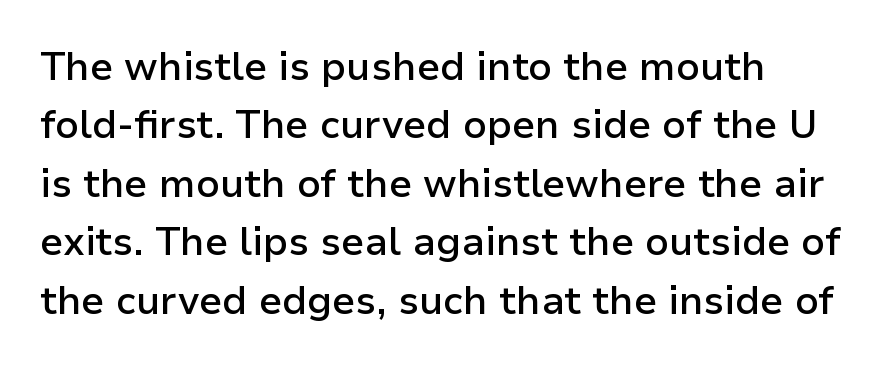
Q: Is the text bold? A: Semi-bold.
Q: Is the text italic (slanted)? A: No, it is upright.
Q: Is the typeface a serif or a sans-serif typeface? A: Sans-serif.
Q: Is the text underlined? A: No.
Q: How is the paragraph aligned? A: Left-aligned.
Q: Is the spacing between letters normal or unusually wide? A: Normal.
Q: Is the spacing between lines tight, normal or loose? A: Normal.
Q: Width (condensed, normal, or wide)? A: Normal.
Q: Stroke contrast? A: Low.
Q: x-height? A: Medium.
Q: Monospaced? A: No.
